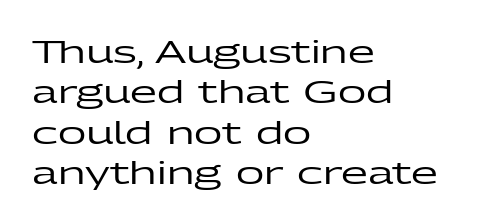
{"serif": "no", "italic": "no", "width": "wide", "stroke_contrast": "low", "x_height": "medium", "monospaced": "no", "underline": "no", "align": "left", "line_spacing": "normal", "line_spacing_ratio": 1.3, "letter_spacing": "normal", "letter_spacing_em": 0.0, "glyph_px": 31}
